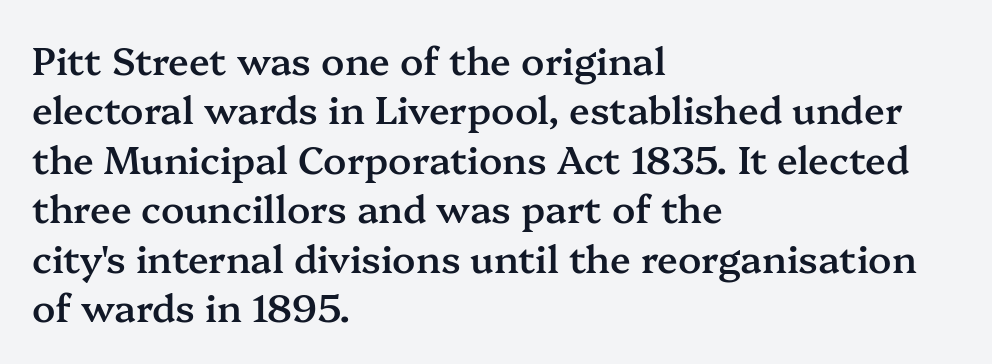
A typesetter would mark this as roman, not italic. A classic flush-left, rag-right setting is used for this passage. The rendering shows small feet on the letterforms — a serif design. The sample has been set in demibold, a notch under bold.
